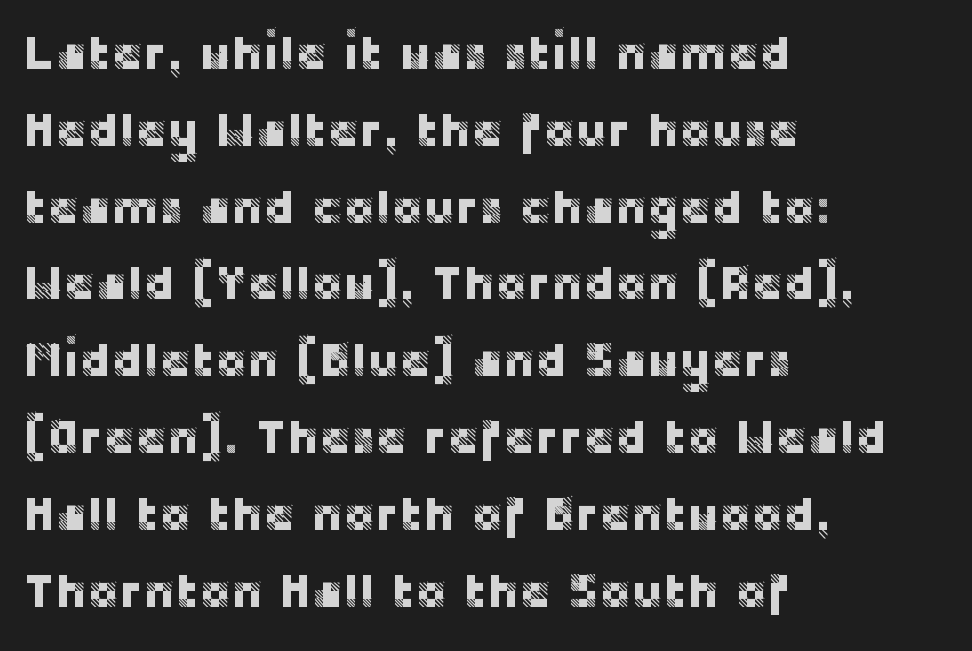
{"serif": "no", "italic": "no", "width": "normal", "stroke_contrast": "low", "x_height": "large", "monospaced": "no", "underline": "no", "align": "left", "line_spacing": "normal", "line_spacing_ratio": 1.6, "letter_spacing": "normal", "letter_spacing_em": 0.0, "glyph_px": 48}
